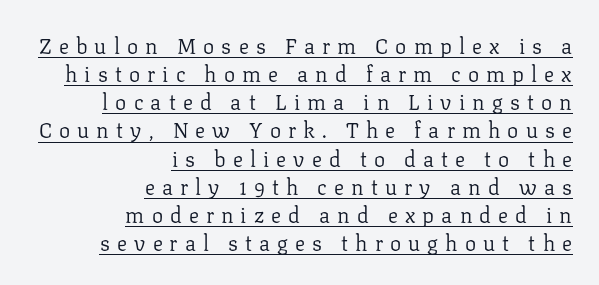
Is the block centered? No — it sits flush against the right margin. Notice how the stems are strictly vertical — no italics here. The strokes are not fattened; the text isn't bold. Is there an underline? Yes — a line sits under the letters. The passage shown has open, widely tracked lettering throughout. These lines sit exactly where default settings would place them.
